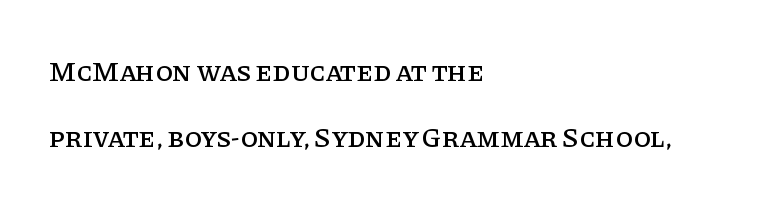
The image shows 28 px serif type, upright; set left-aligned, loose line spacing (2.34x), normal letter spacing, not underlined; low stroke contrast and a large x-height.
